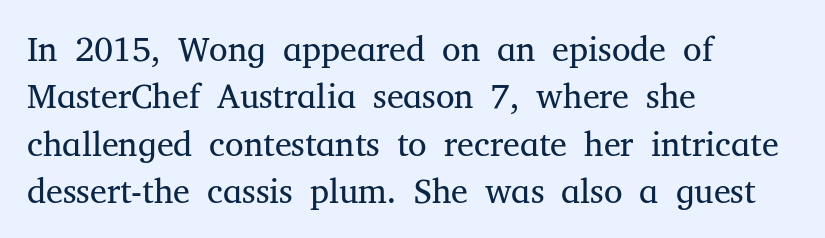
The image shows 34 px regular-weight serif type, upright; set left-aligned, normal line spacing (1.39x), normal letter spacing, not underlined; medium stroke contrast and a medium x-height.
